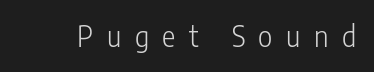
Ordinary non-slanted type is in use. Typographically, this falls in the sans-serif category. The glyphs are unaccompanied by any horizontal stroke below them. Varying glyph widths throughout — classic text-font behaviour. Letters have the restrained weight of plain body copy at most. The letterforms stand isolated, each surrounded by extra space.
